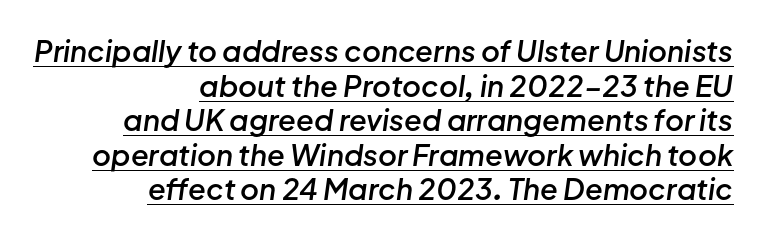
{"italic": "yes", "lean": "right", "slant_degrees": 8, "bold": "semi", "weight": "semibold", "width": "normal", "stroke_contrast": "low", "x_height": "medium", "monospaced": "no", "underline": "yes", "align": "right", "line_spacing_ratio": 1.19, "letter_spacing": "normal", "letter_spacing_em": 0.0, "glyph_px": 29}
